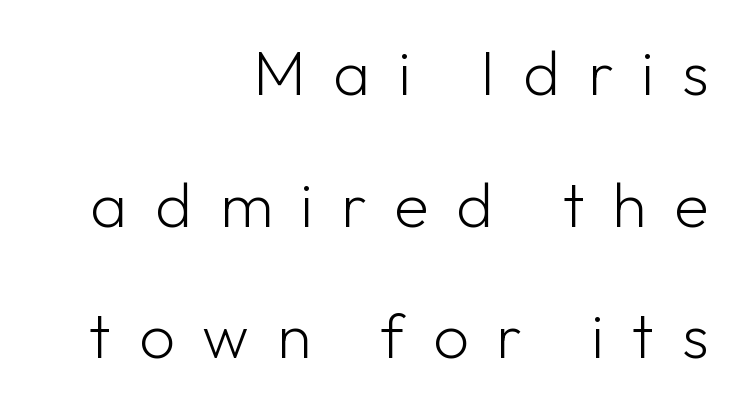
Q: Is the text bold? A: No.
Q: Is the text italic (slanted)? A: No, it is upright.
Q: Is the typeface a serif or a sans-serif typeface? A: Sans-serif.
Q: Is the text underlined? A: No.
Q: How is the paragraph aligned? A: Right-aligned.
Q: Is the spacing between letters normal or unusually wide? A: Unusually wide.
Q: Is the spacing between lines tight, normal or loose? A: Loose.
Q: Width (condensed, normal, or wide)? A: Normal.
Q: Stroke contrast? A: Low.
Q: x-height? A: Medium.
Q: Monospaced? A: No.
